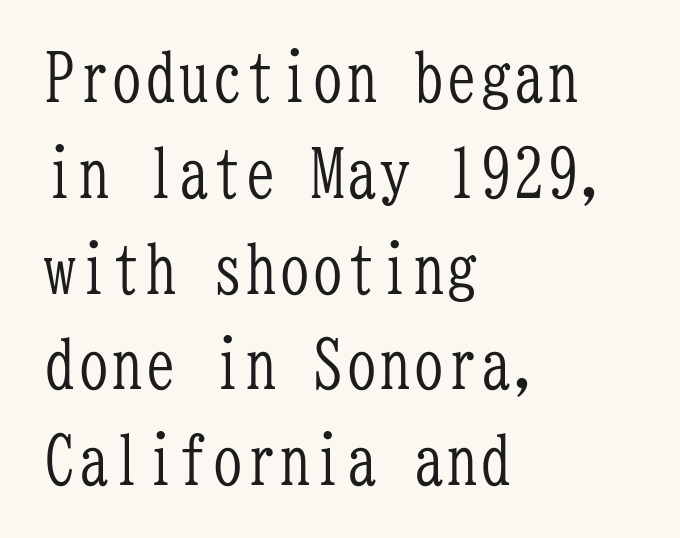
Q: Is the text bold? A: No.
Q: Is the text italic (slanted)? A: No, it is upright.
Q: Is the typeface a serif or a sans-serif typeface? A: Serif.
Q: Is the text underlined? A: No.
Q: How is the paragraph aligned? A: Left-aligned.
Q: Is the spacing between letters normal or unusually wide? A: Normal.
Q: Is the spacing between lines tight, normal or loose? A: Normal.
Q: Width (condensed, normal, or wide)? A: Condensed.
Q: Stroke contrast? A: Low.
Q: x-height? A: Medium.
Q: Monospaced? A: Yes.
